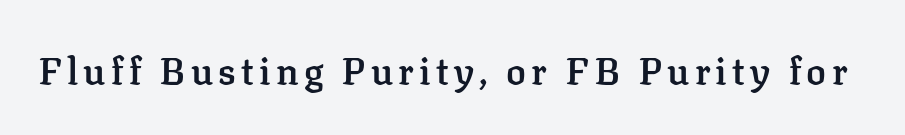
Posture: vertical. The font family rendered here belongs to the serif group. Bare-footed words on every line. What weight is shown? A semibold, between regular and bold.
